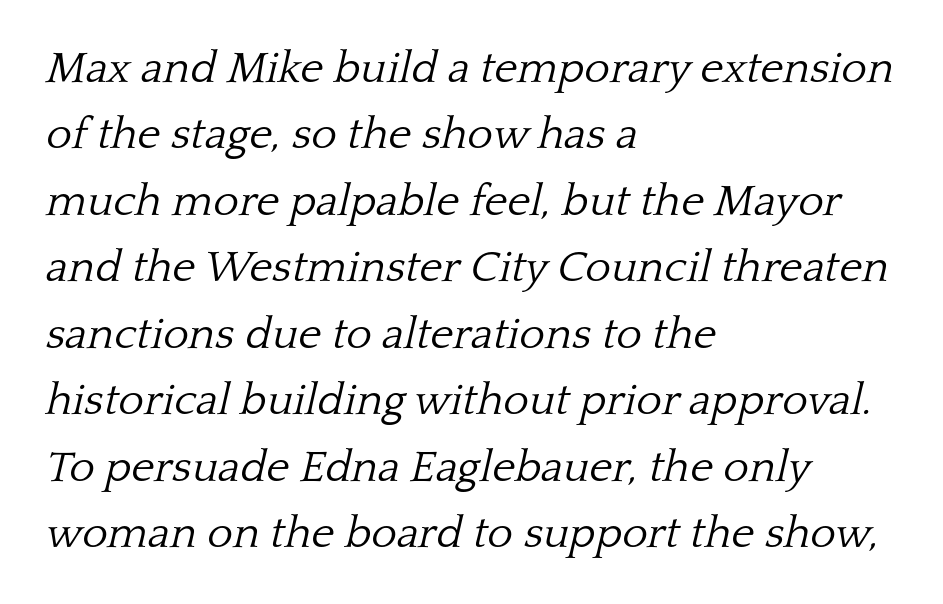
You could not count columns in this text — the font is proportionally spaced. This rendering leaves character spacing at its baseline value. Beneath every word, the page is bare. Think standard paragraph weight, or any step lighter than that. The rendering shows small feet on the letterforms — a serif design.
